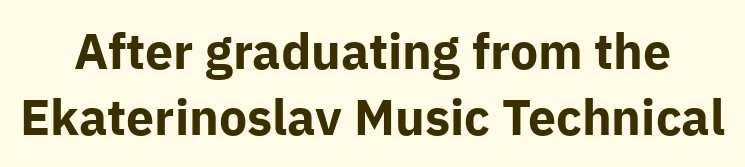
Q: Is the text bold? A: Yes.
Q: Is the text italic (slanted)? A: No, it is upright.
Q: Is the typeface a serif or a sans-serif typeface? A: Sans-serif.
Q: Is the text underlined? A: No.
Q: Is the spacing between letters normal or unusually wide? A: Normal.
Q: Is the spacing between lines tight, normal or loose? A: Normal.
Q: Width (condensed, normal, or wide)? A: Normal.
Q: Stroke contrast? A: Low.
Q: x-height? A: Medium.
Q: Monospaced? A: No.
